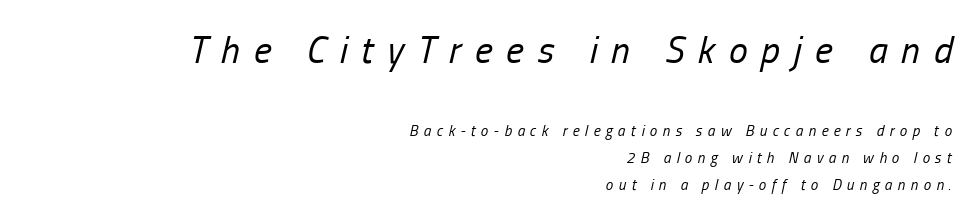
{"italic": "yes", "lean": "right", "slant_degrees": 13, "bold": "no", "weight": "regular", "width": "condensed", "stroke_contrast": "low", "x_height": "medium", "monospaced": "no", "underline": "no", "align": "right", "line_spacing_ratio": 1.82, "letter_spacing": "wide", "letter_spacing_em": 0.36, "larger_block": "first", "size_ratio": 2.53, "glyph_px": 38}
